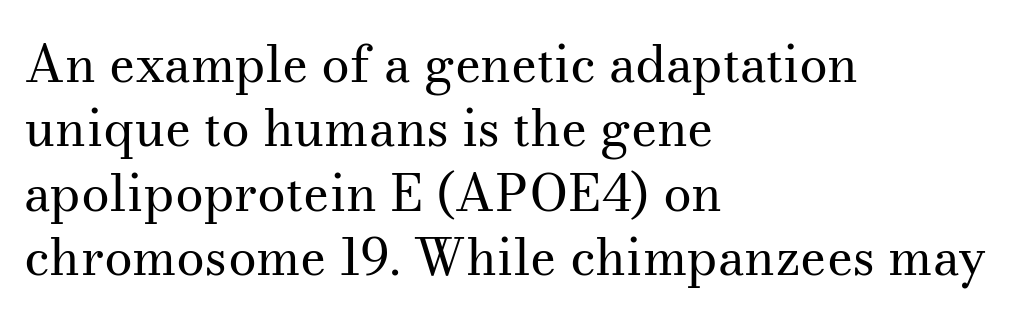
Q: Is the text bold? A: No.
Q: Is the text italic (slanted)? A: No, it is upright.
Q: Is the typeface a serif or a sans-serif typeface? A: Serif.
Q: Is the text underlined? A: No.
Q: How is the paragraph aligned? A: Left-aligned.
Q: Is the spacing between letters normal or unusually wide? A: Normal.
Q: Is the spacing between lines tight, normal or loose? A: Normal.
Q: Width (condensed, normal, or wide)? A: Normal.
Q: Stroke contrast? A: Medium.
Q: x-height? A: Small.
Q: Monospaced? A: No.
